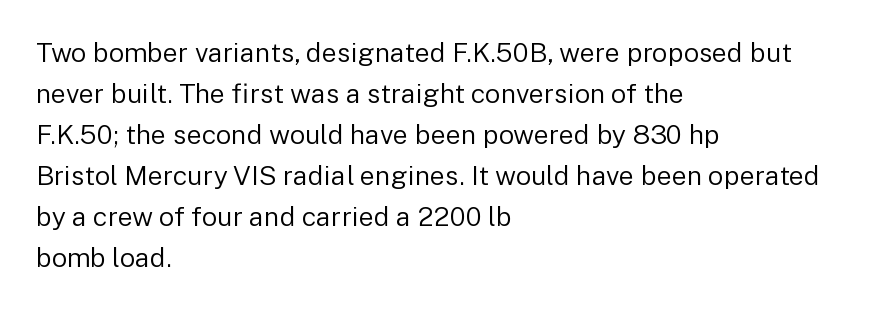
{"italic": "no", "bold": "no", "underline": "no", "align": "left", "line_spacing": "normal", "line_spacing_ratio": 1.52, "letter_spacing": "normal", "letter_spacing_em": 0.0, "glyph_px": 27}
